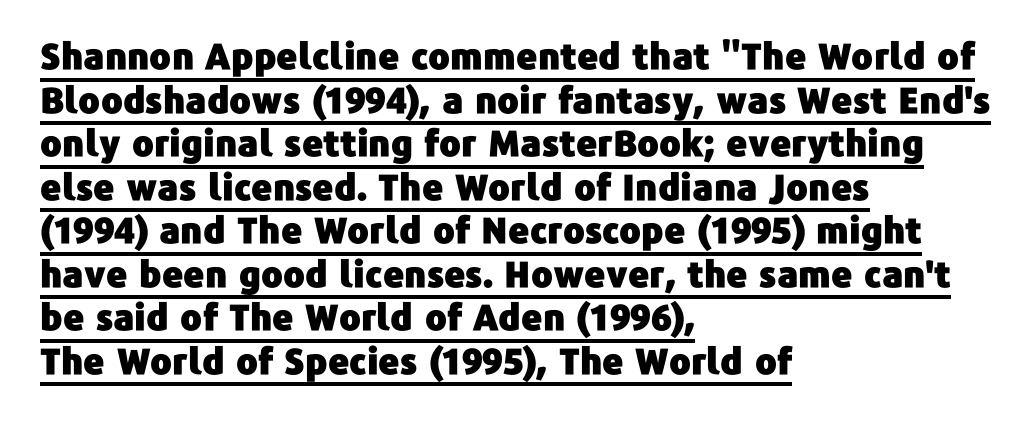
Q: Is the text italic (slanted)? A: No, it is upright.
Q: Is the typeface a serif or a sans-serif typeface? A: Sans-serif.
Q: Is the text underlined? A: Yes.
Q: How is the paragraph aligned? A: Left-aligned.
Q: Is the spacing between letters normal or unusually wide? A: Normal.
Q: Width (condensed, normal, or wide)? A: Normal.
Q: Stroke contrast? A: Low.
Q: x-height? A: Medium.
Q: Monospaced? A: No.
